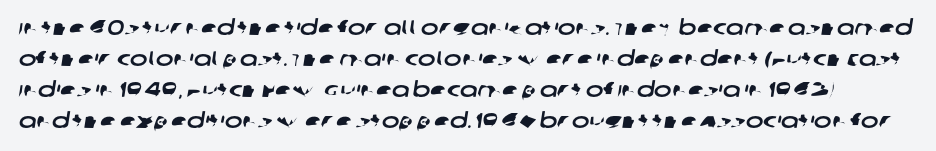
{"underline": "no", "line_spacing": "normal", "line_spacing_ratio": 1.47, "letter_spacing": "normal", "letter_spacing_em": 0.0, "glyph_px": 21}
